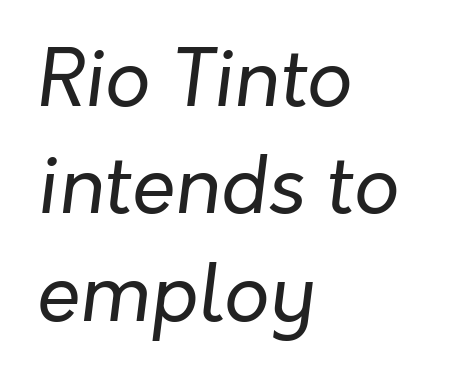
{"italic": "yes", "lean": "right", "slant_degrees": 7, "bold": "no", "weight": "regular", "width": "normal", "stroke_contrast": "low", "x_height": "medium", "monospaced": "no", "underline": "no", "align": "left", "line_spacing": "normal", "line_spacing_ratio": 1.36, "letter_spacing": "normal", "letter_spacing_em": 0.0, "glyph_px": 79}
